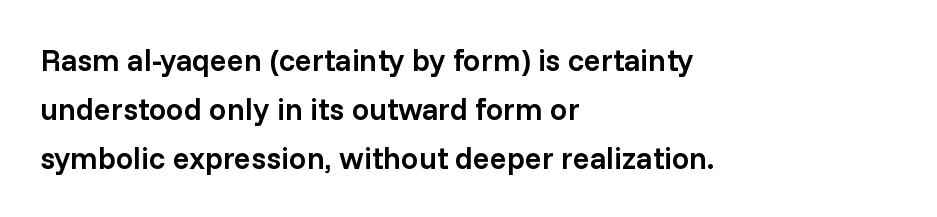
Q: Is the text bold? A: Semi-bold.
Q: Is the text italic (slanted)? A: No, it is upright.
Q: Is the typeface a serif or a sans-serif typeface? A: Sans-serif.
Q: Is the text underlined? A: No.
Q: How is the paragraph aligned? A: Left-aligned.
Q: Is the spacing between letters normal or unusually wide? A: Normal.
Q: Is the spacing between lines tight, normal or loose? A: Normal.
Q: Width (condensed, normal, or wide)? A: Normal.
Q: Stroke contrast? A: Low.
Q: x-height? A: Medium.
Q: Monospaced? A: No.
